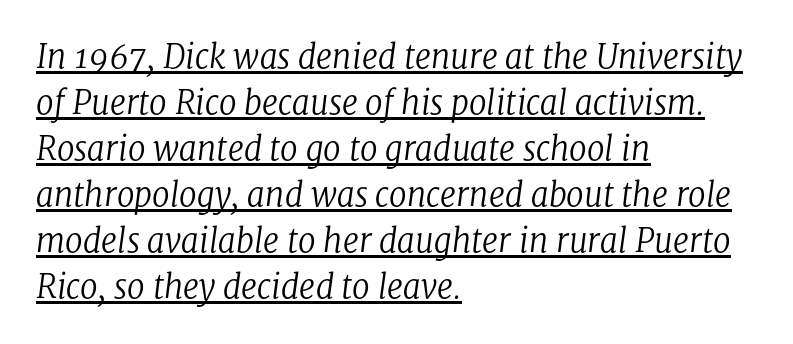
This sample has the flowing, uneven cadence of proportional lettering. This is oblique type, the kind used for emphasis or titles. The text block is weighted toward the left margin, trailing off unevenly rightward. Standard letterfit; no display-style spreading of the glyphs.
